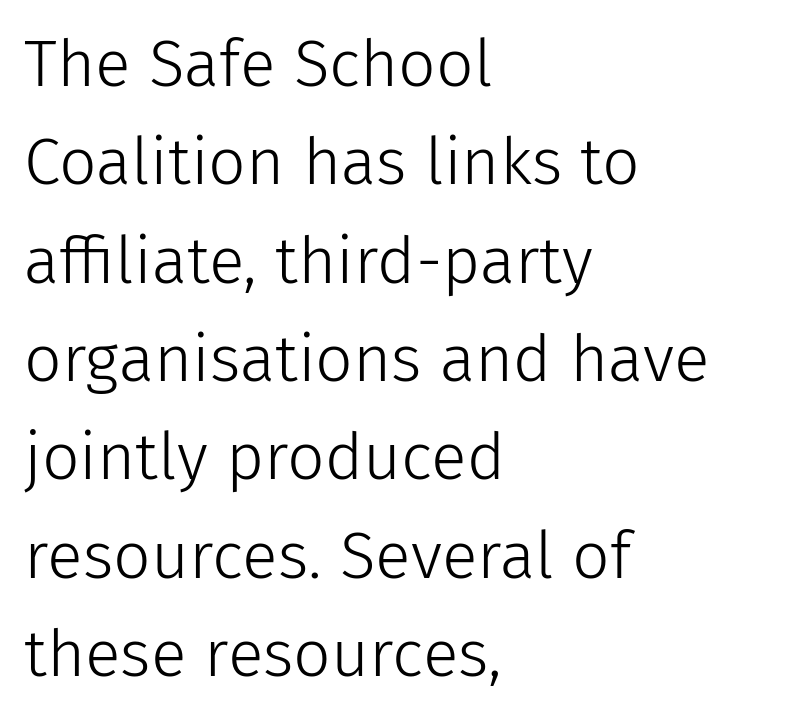
{"serif": "no", "italic": "no", "bold": "no", "weight": "light", "width": "normal", "stroke_contrast": "low", "x_height": "medium", "monospaced": "no", "underline": "no", "align": "left", "line_spacing": "normal", "line_spacing_ratio": 1.49, "letter_spacing": "normal", "letter_spacing_em": 0.0, "glyph_px": 66}
